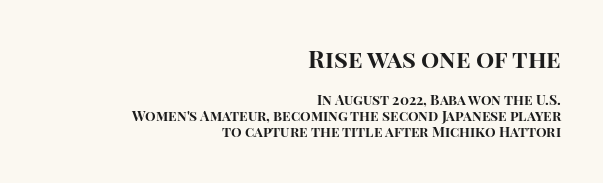
Ascenders rise straight up at ninety degrees. No word sits above an underline. Rows of type sit shoulder to shoulder in the vertical direction. Of the two passages, the one on top uses the larger point size. How are the letters spaced? Ordinarily, with no added tracking. Typeset ragged left — the right edge is the straight one.
